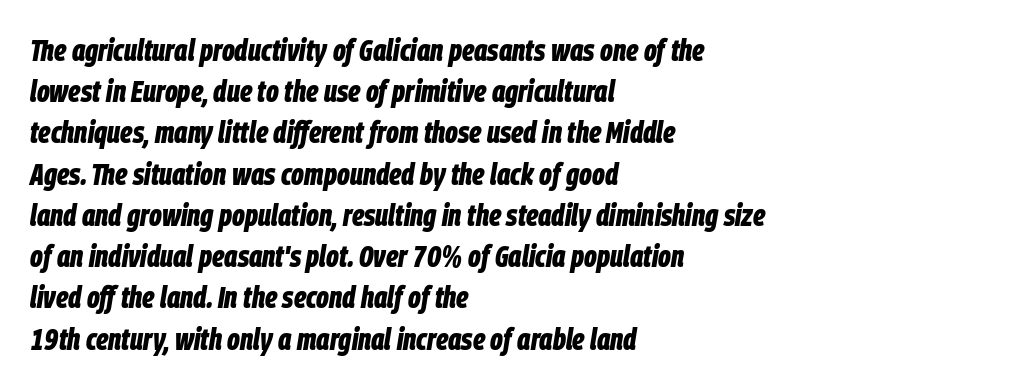
{"italic": "yes", "lean": "right", "slant_degrees": 9, "bold": "yes", "weight": "bold", "width": "condensed", "stroke_contrast": "low", "x_height": "large", "monospaced": "no", "underline": "no", "align": "left", "line_spacing": "normal", "line_spacing_ratio": 1.33, "letter_spacing": "normal", "letter_spacing_em": 0.0, "glyph_px": 31}
